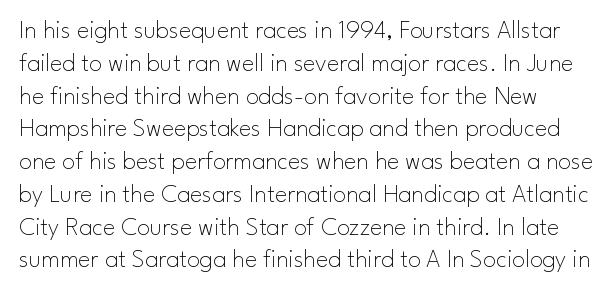
Q: Is the text bold? A: No.
Q: Is the text italic (slanted)? A: No, it is upright.
Q: Is the text underlined? A: No.
Q: Is the spacing between letters normal or unusually wide? A: Normal.
Q: Is the spacing between lines tight, normal or loose? A: Normal.
